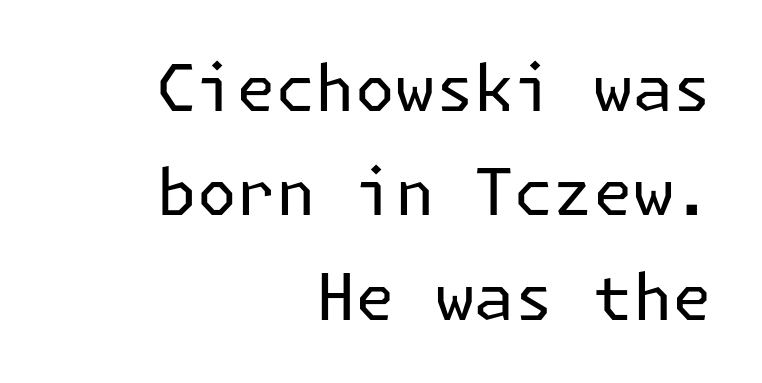
{"serif": "no", "italic": "no", "bold": "no", "weight": "regular", "width": "normal", "stroke_contrast": "low", "x_height": "medium", "underline": "no", "align": "right", "line_spacing": "normal", "line_spacing_ratio": 1.63, "letter_spacing": "normal", "letter_spacing_em": 0.0, "glyph_px": 64}
